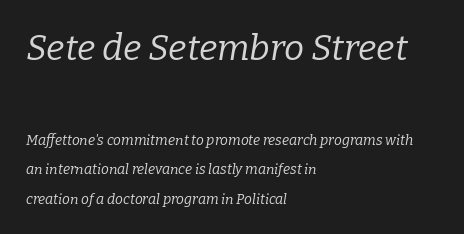
{"serif": "yes", "italic": "yes", "lean": "right", "slant_degrees": 9, "bold": "no", "weight": "regular", "width": "normal", "stroke_contrast": "low", "x_height": "medium", "monospaced": "no", "underline": "no", "align": "left", "line_spacing": "loose", "line_spacing_ratio": 2.11, "letter_spacing": "normal", "letter_spacing_em": 0.0, "larger_block": "first", "size_ratio": 2.57, "glyph_px": 36}
